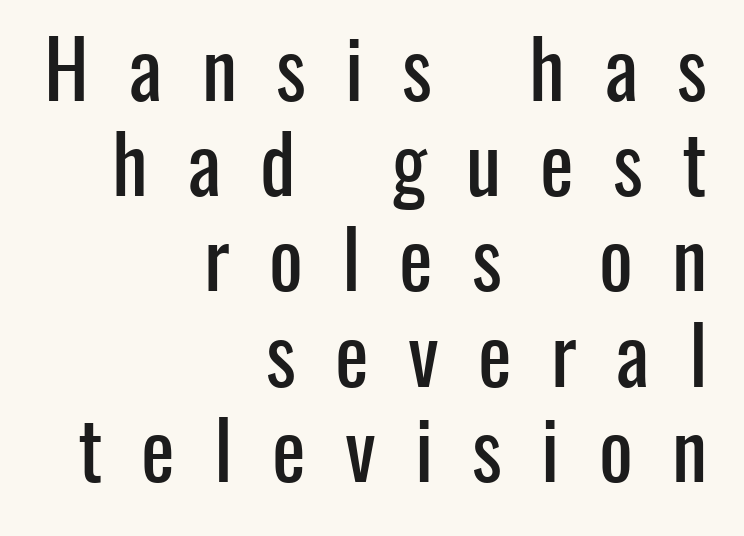
This sample has the flowing, uneven cadence of proportional lettering. Rule under the text: the space is simply empty. Nope, not italic — everything's standing straight. Check where the strokes stop: nothing finishes them off — pure sans.
